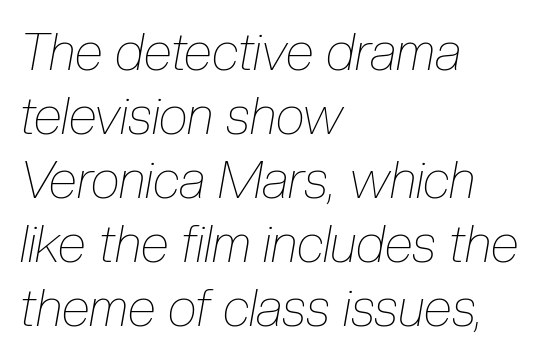
The image shows 52 px thin, condensed type, italic (leaning right); set left-aligned, line spacing 1.23x, normal letter spacing, not underlined; low stroke contrast and a medium x-height.
